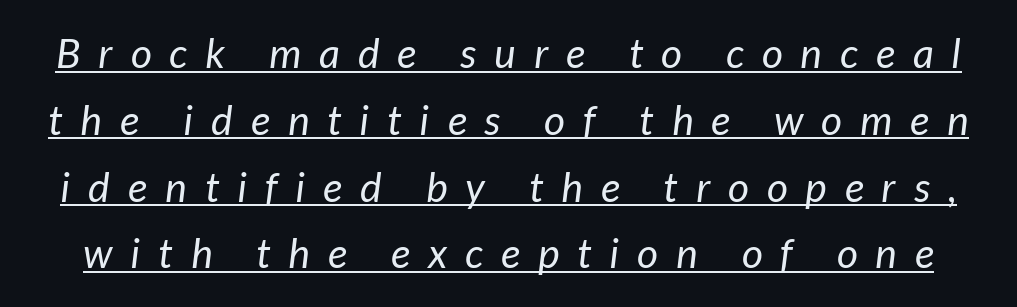
Q: Is the text bold? A: No.
Q: Is the typeface a serif or a sans-serif typeface? A: Sans-serif.
Q: Is the text underlined? A: Yes.
Q: Is the spacing between letters normal or unusually wide? A: Unusually wide.
Q: Is the spacing between lines tight, normal or loose? A: Normal.
Q: Width (condensed, normal, or wide)? A: Normal.
Q: Stroke contrast? A: Low.
Q: x-height? A: Medium.
Q: Monospaced? A: No.
